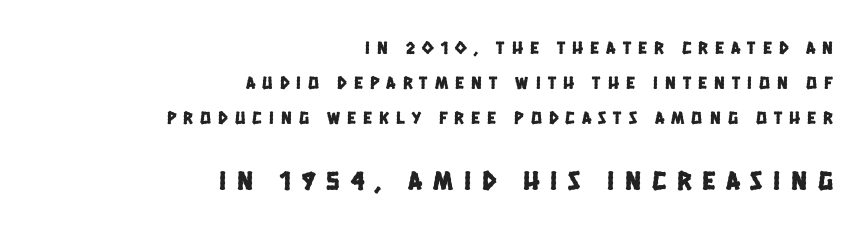
The image shows 27 px text type; set right-aligned, loose line spacing (1.95x), unusually wide letter spacing (+0.4 em), not underlined; the second (bottom) block is 1.5x larger.
